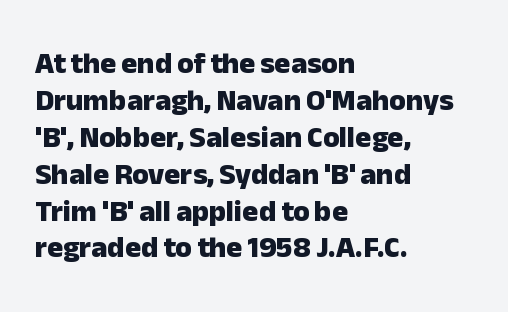
Ascenders rise straight up at ninety degrees. Character widths vary here, with narrow letters taking less room than wide ones. Beneath every word, the page is bare. How are the letters spaced? Ordinarily, with no added tracking. Notice how the passage keeps a crisp vertical edge on the left only. Serif or sans? Sans — the stroke terminals are bare.
